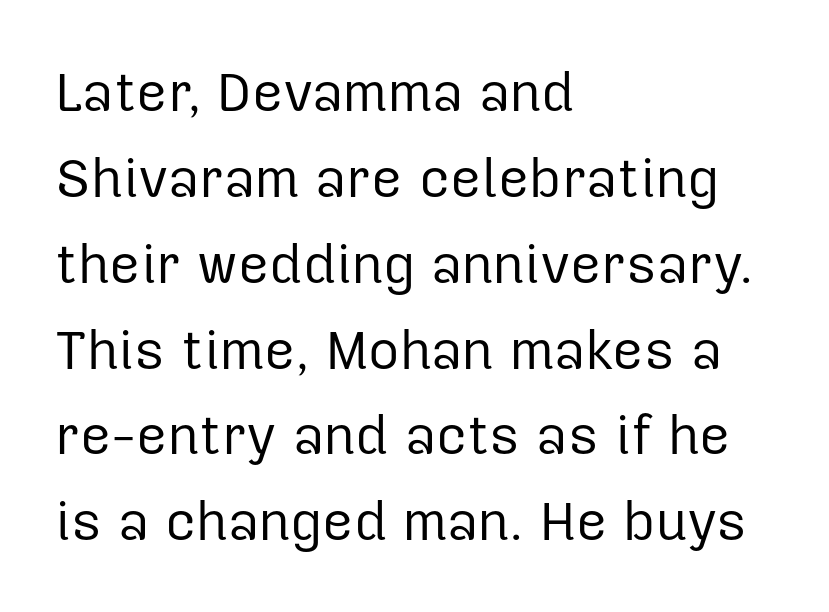
Q: Is the text bold? A: No.
Q: Is the text italic (slanted)? A: No, it is upright.
Q: Is the typeface a serif or a sans-serif typeface? A: Sans-serif.
Q: Is the text underlined? A: No.
Q: How is the paragraph aligned? A: Left-aligned.
Q: Is the spacing between letters normal or unusually wide? A: Normal.
Q: Is the spacing between lines tight, normal or loose? A: Normal.
Q: Width (condensed, normal, or wide)? A: Normal.
Q: Stroke contrast? A: Low.
Q: x-height? A: Medium.
Q: Monospaced? A: No.
